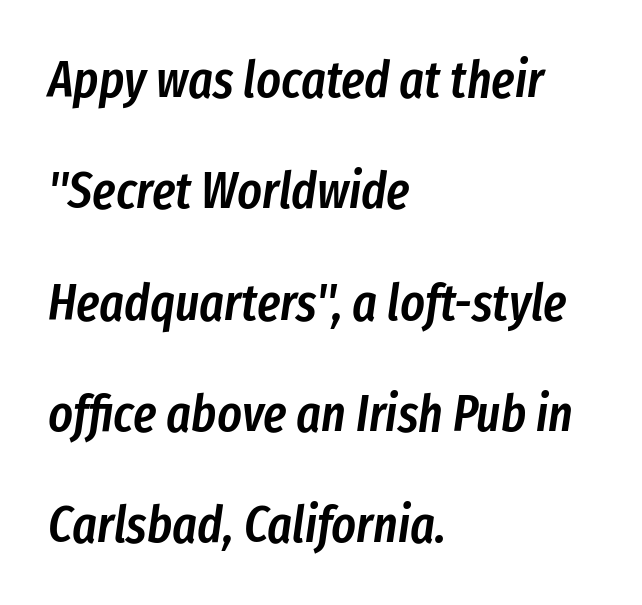
The image shows 52 px semibold, condensed type, italic (leaning right); set left-aligned, loose line spacing (2.14x), normal letter spacing, not underlined; low stroke contrast and a medium x-height.
